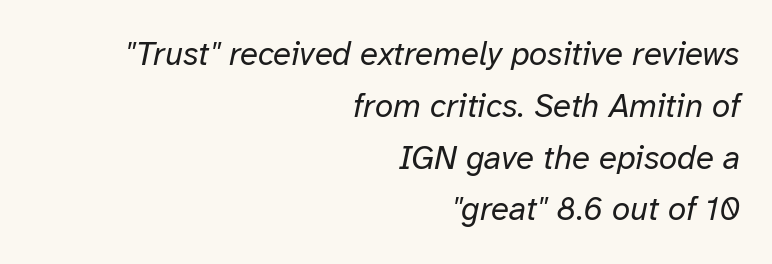
{"italic": "yes", "lean": "right", "slant_degrees": 12, "bold": "no", "weight": "regular", "width": "normal", "stroke_contrast": "low", "x_height": "medium", "monospaced": "no", "underline": "no", "align": "right", "line_spacing": "normal", "line_spacing_ratio": 1.57, "letter_spacing": "normal", "letter_spacing_em": 0.0, "glyph_px": 33}
